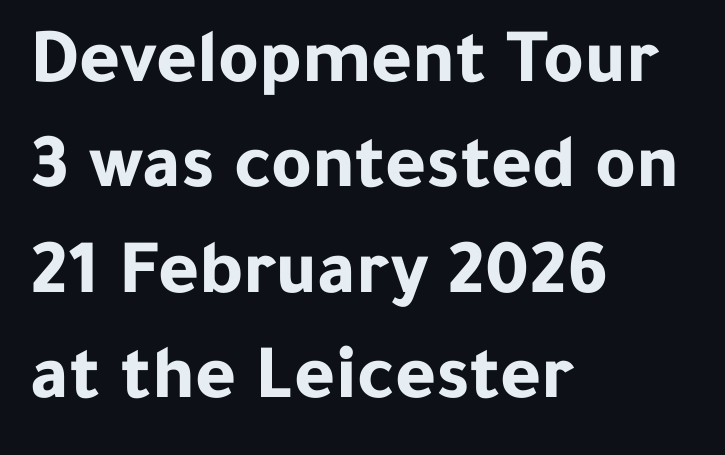
{"serif": "no", "italic": "no", "bold": "yes", "weight": "bold", "width": "normal", "stroke_contrast": "low", "x_height": "medium", "monospaced": "no", "underline": "no", "align": "left", "line_spacing": "normal", "line_spacing_ratio": 1.35, "letter_spacing": "normal", "letter_spacing_em": 0.0, "glyph_px": 78}
